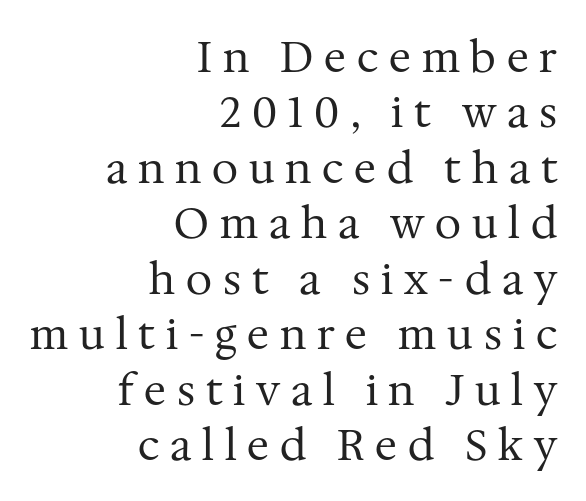
The image shows 42 px regular-weight serif type, upright; set right-aligned, normal line spacing (1.32x), unusually wide letter spacing (+0.26 em), not underlined; medium stroke contrast and a medium x-height.
